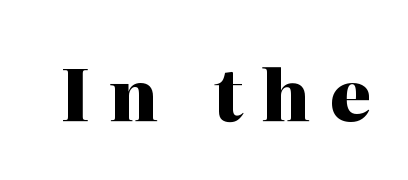
{"serif": "yes", "italic": "no", "bold": "yes", "weight": "heavy", "width": "normal", "stroke_contrast": "high", "x_height": "medium", "monospaced": "no", "underline": "no", "letter_spacing": "wide", "letter_spacing_em": 0.27, "glyph_px": 71}
